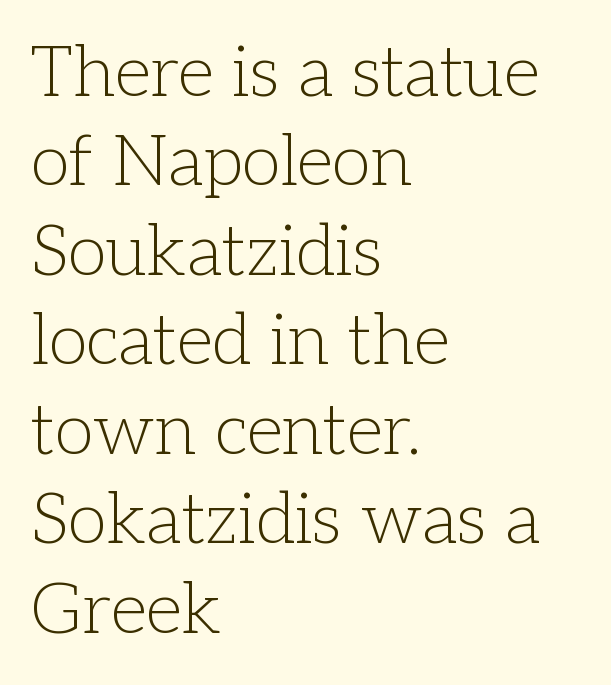
The paragraph shown leans on its left margin. Counters stay open thanks to moderate or lighter strokes. Type without underlining. Classification — serif. This sample keeps an unexceptional amount of space between lines.
